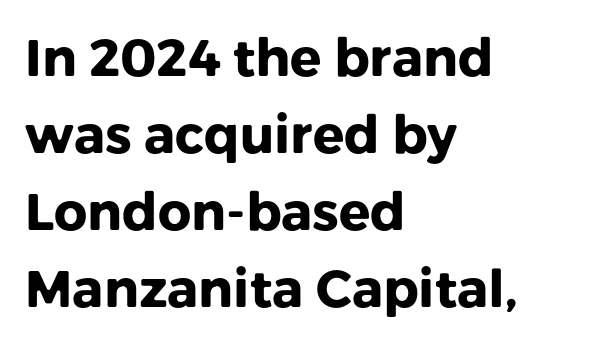
{"serif": "no", "italic": "no", "bold": "yes", "weight": "heavy", "width": "normal", "stroke_contrast": "low", "x_height": "medium", "monospaced": "no", "underline": "no", "align": "left", "line_spacing": "normal", "line_spacing_ratio": 1.48, "letter_spacing": "normal", "letter_spacing_em": 0.0, "glyph_px": 52}
